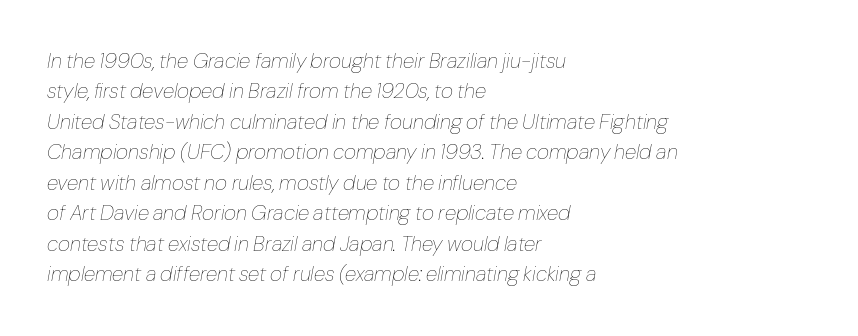
Q: Is the text bold? A: No.
Q: Is the text italic (slanted)? A: Yes, it leans right by about 10 degrees.
Q: Is the text underlined? A: No.
Q: How is the paragraph aligned? A: Left-aligned.
Q: Is the spacing between letters normal or unusually wide? A: Normal.
Q: Is the spacing between lines tight, normal or loose? A: Normal.
